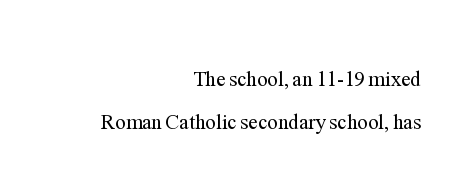
Q: Is the text bold? A: No.
Q: Is the text italic (slanted)? A: No, it is upright.
Q: Is the text underlined? A: No.
Q: How is the paragraph aligned? A: Right-aligned.
Q: Is the spacing between letters normal or unusually wide? A: Normal.
Q: Is the spacing between lines tight, normal or loose? A: Loose.
